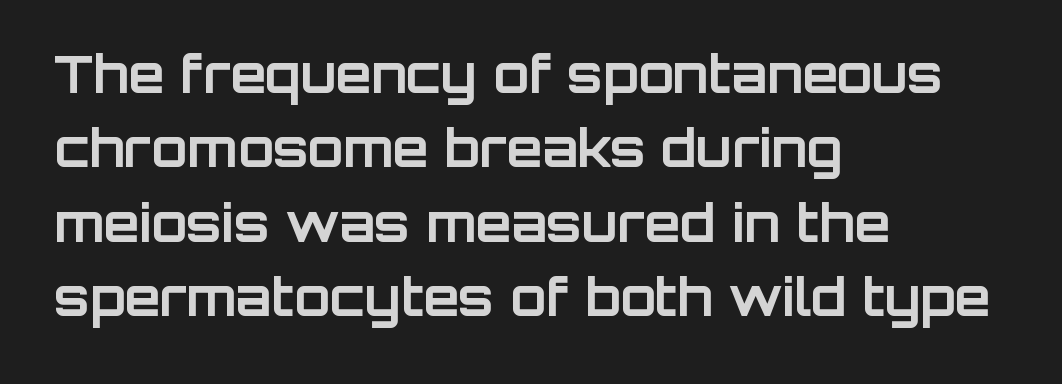
Q: Is the text bold? A: Yes.
Q: Is the text italic (slanted)? A: No, it is upright.
Q: Is the typeface a serif or a sans-serif typeface? A: Sans-serif.
Q: Is the text underlined? A: No.
Q: How is the paragraph aligned? A: Left-aligned.
Q: Is the spacing between letters normal or unusually wide? A: Normal.
Q: Is the spacing between lines tight, normal or loose? A: Normal.
Q: Width (condensed, normal, or wide)? A: Normal.
Q: Stroke contrast? A: Low.
Q: x-height? A: Large.
Q: Monospaced? A: No.
